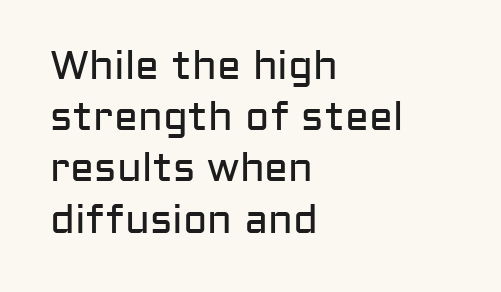
Horizontal alignment here is leftward, the default for most running prose. Evenly set lines give the paragraph a standard silhouette. Plain, unruled lines of type. The axis of the letterforms is exactly vertical.
